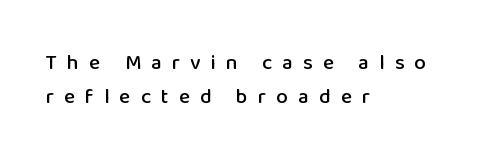
{"italic": "no", "underline": "no", "align": "left", "line_spacing": "normal", "line_spacing_ratio": 1.61, "letter_spacing": "wide", "letter_spacing_em": 0.48, "glyph_px": 21}
